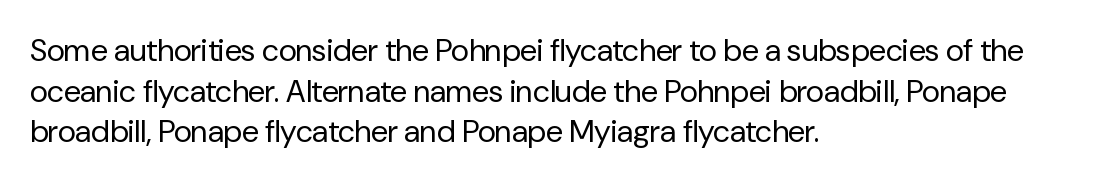
Q: Is the text bold? A: No.
Q: Is the text italic (slanted)? A: No, it is upright.
Q: Is the typeface a serif or a sans-serif typeface? A: Sans-serif.
Q: Is the text underlined? A: No.
Q: How is the paragraph aligned? A: Left-aligned.
Q: Is the spacing between letters normal or unusually wide? A: Normal.
Q: Is the spacing between lines tight, normal or loose? A: Normal.
Q: Width (condensed, normal, or wide)? A: Normal.
Q: Stroke contrast? A: Low.
Q: x-height? A: Medium.
Q: Monospaced? A: No.
